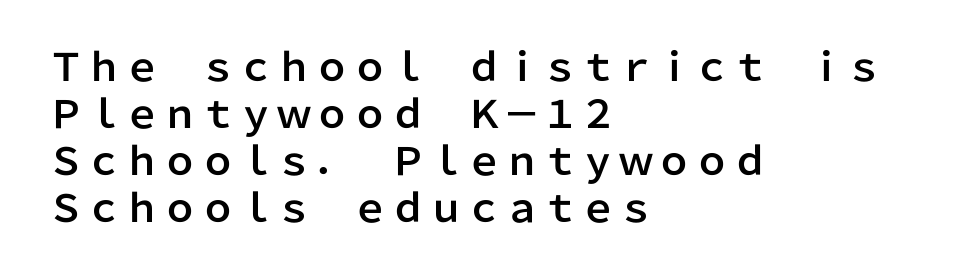
{"serif": "no", "italic": "no", "width": "normal", "stroke_contrast": "low", "x_height": "medium", "monospaced": "no", "underline": "no", "align": "left", "line_spacing_ratio": 1.24, "letter_spacing": "normal", "letter_spacing_em": 0.0, "glyph_px": 38}
